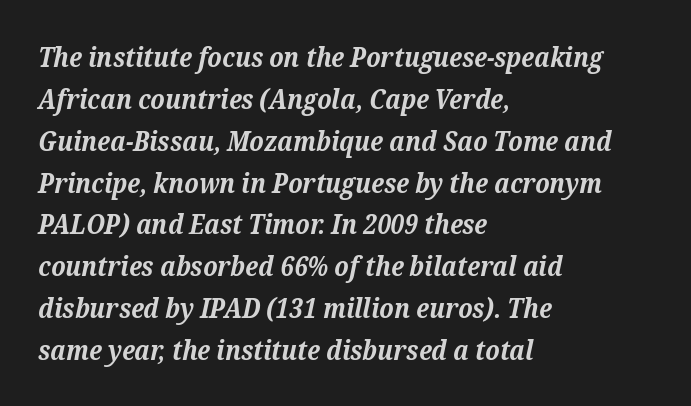
{"italic": "yes", "lean": "right", "slant_degrees": 12, "bold": "yes", "underline": "no", "align": "left", "line_spacing": "normal", "line_spacing_ratio": 1.55, "letter_spacing": "normal", "letter_spacing_em": 0.0, "glyph_px": 27}
